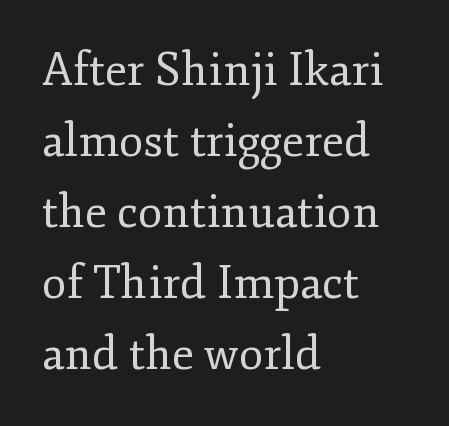
Q: Is the text bold? A: No.
Q: Is the text italic (slanted)? A: No, it is upright.
Q: Is the typeface a serif or a sans-serif typeface? A: Serif.
Q: Is the text underlined? A: No.
Q: How is the paragraph aligned? A: Left-aligned.
Q: Is the spacing between letters normal or unusually wide? A: Normal.
Q: Is the spacing between lines tight, normal or loose? A: Normal.
Q: Width (condensed, normal, or wide)? A: Normal.
Q: Stroke contrast? A: Low.
Q: x-height? A: Small.
Q: Monospaced? A: No.
